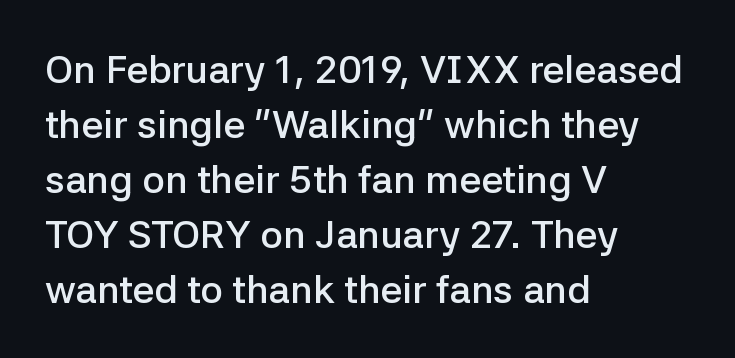
Q: Is the text bold? A: Semi-bold.
Q: Is the text italic (slanted)? A: No, it is upright.
Q: Is the typeface a serif or a sans-serif typeface? A: Sans-serif.
Q: Is the text underlined? A: No.
Q: How is the paragraph aligned? A: Left-aligned.
Q: Is the spacing between letters normal or unusually wide? A: Normal.
Q: Is the spacing between lines tight, normal or loose? A: Normal.
Q: Width (condensed, normal, or wide)? A: Normal.
Q: Stroke contrast? A: Low.
Q: x-height? A: Medium.
Q: Monospaced? A: No.
